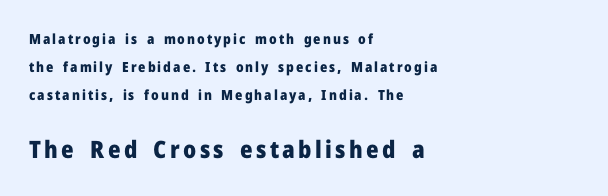
Q: Is the text bold? A: Yes.
Q: Is the text italic (slanted)? A: No, it is upright.
Q: Is the text underlined? A: No.
Q: How is the paragraph aligned? A: Left-aligned.
Q: Is the spacing between lines tight, normal or loose? A: Loose.
Q: Which block of text is set in a larger size, the first (top) or the second (bottom)? A: The second (bottom) one.
